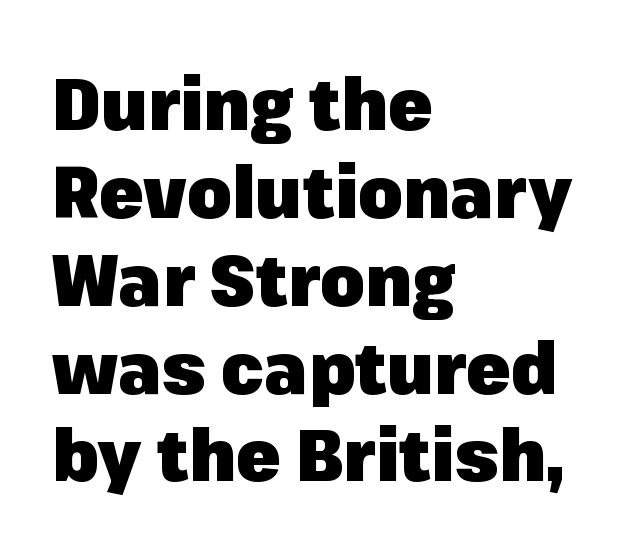
There is no visible air inserted between adjacent glyphs. These lines were composed using upright roman letters. The rendering uses natural spacing where letterforms have individual widths. The paragraph shown leans on its left margin.
